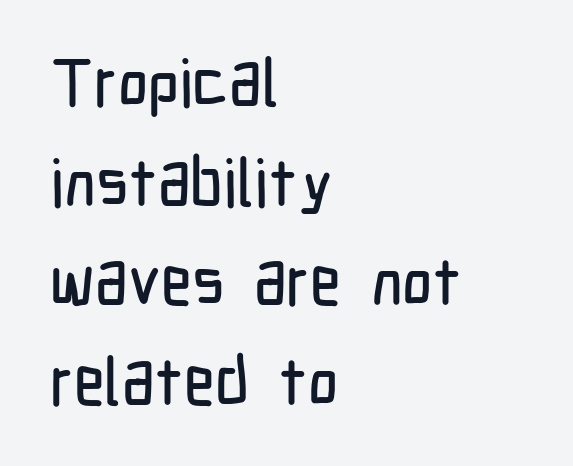
The vertical gap from one line to the next is medium. Think of a printed novel: that variable character pitch is what you see here. Letter spacing: default. The passage shown is typeset with a sans-serif family. Bare-footed words on every line.
